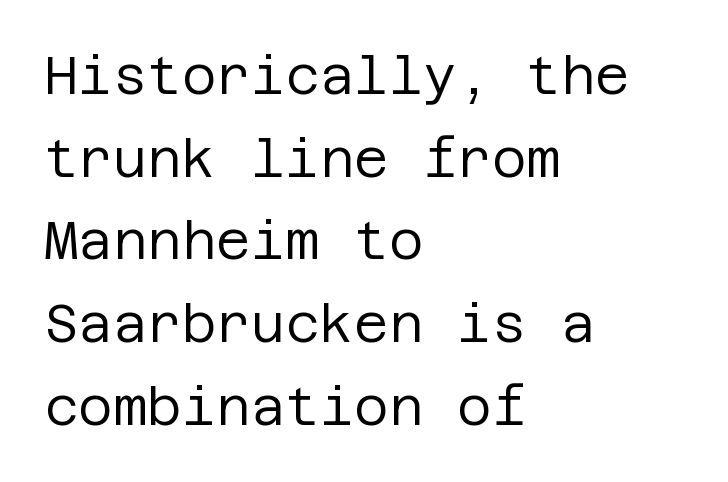
{"serif": "no", "italic": "no", "bold": "no", "weight": "regular", "width": "normal", "stroke_contrast": "low", "x_height": "large", "underline": "no", "align": "left", "line_spacing": "normal", "line_spacing_ratio": 1.56, "letter_spacing": "normal", "letter_spacing_em": 0.0, "glyph_px": 53}
